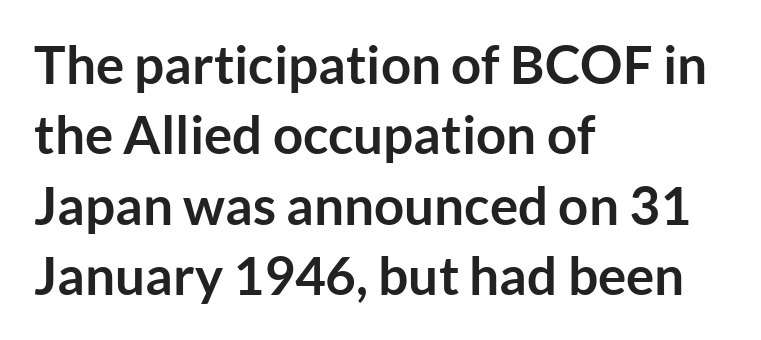
{"serif": "no", "italic": "no", "bold": "yes", "weight": "semibold", "width": "normal", "stroke_contrast": "low", "x_height": "medium", "monospaced": "no", "underline": "no", "align": "left", "line_spacing": "normal", "line_spacing_ratio": 1.33, "letter_spacing": "normal", "letter_spacing_em": 0.0, "glyph_px": 53}
